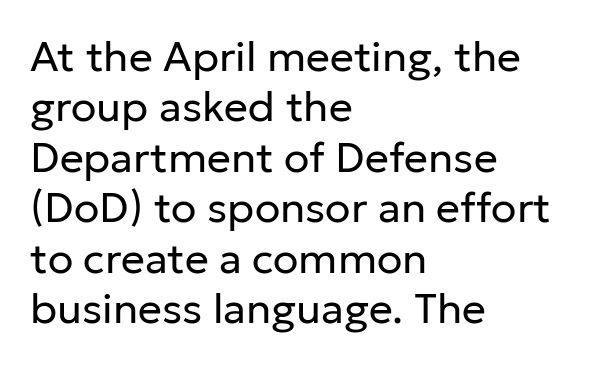
{"serif": "no", "italic": "no", "bold": "no", "weight": "regular", "width": "normal", "stroke_contrast": "low", "x_height": "medium", "monospaced": "no", "underline": "no", "align": "left", "line_spacing_ratio": 1.2, "letter_spacing": "normal", "letter_spacing_em": 0.0, "glyph_px": 42}
